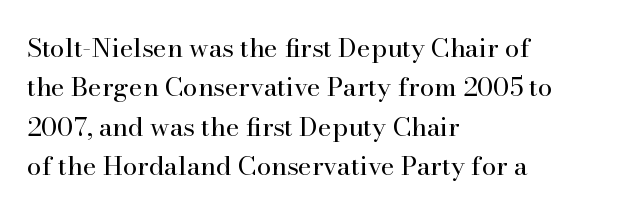
Q: Is the text bold? A: No.
Q: Is the text italic (slanted)? A: No, it is upright.
Q: Is the text underlined? A: No.
Q: How is the paragraph aligned? A: Left-aligned.
Q: Is the spacing between letters normal or unusually wide? A: Normal.
Q: Is the spacing between lines tight, normal or loose? A: Normal.
